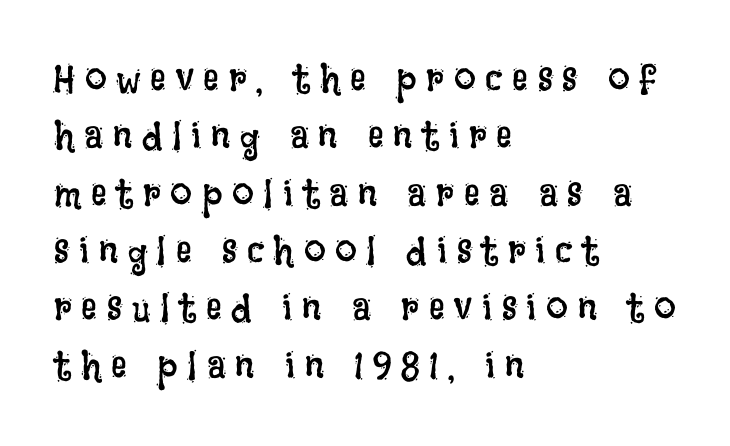
Students, observe: this is what conventionally led text looks like. These lines are set flush left with a ragged right edge. The tracking reads as deliberately expanded to a designer's eye. The gap between lines stays unmarked. No extra ink here — the face is not bold. In terms of posture, this sample is upright.
